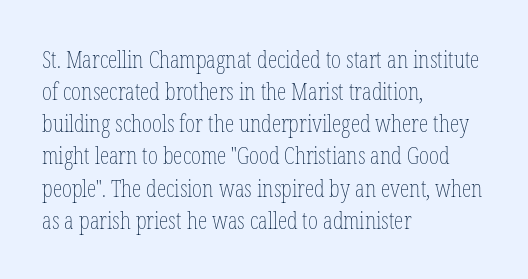
The image shows 24 px text type, upright; set left-aligned, normal line spacing (1.34x), normal letter spacing, not underlined.
